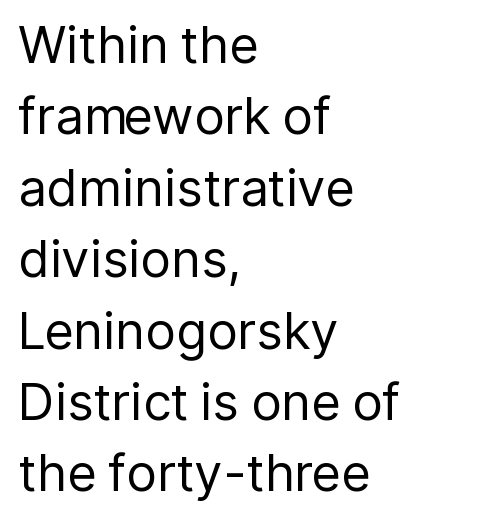
Q: Is the text bold? A: No.
Q: Is the text italic (slanted)? A: No, it is upright.
Q: Is the typeface a serif or a sans-serif typeface? A: Sans-serif.
Q: Is the text underlined? A: No.
Q: How is the paragraph aligned? A: Left-aligned.
Q: Is the spacing between letters normal or unusually wide? A: Normal.
Q: Is the spacing between lines tight, normal or loose? A: Normal.
Q: Width (condensed, normal, or wide)? A: Normal.
Q: Stroke contrast? A: Low.
Q: x-height? A: Medium.
Q: Monospaced? A: No.
